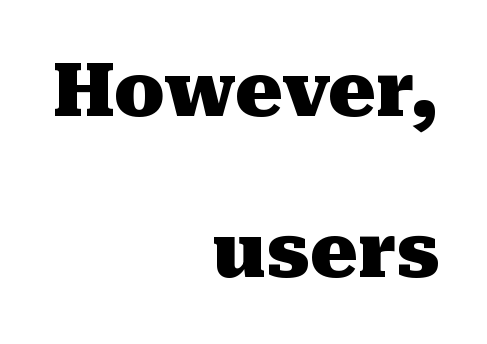
{"serif": "yes", "italic": "no", "bold": "yes", "weight": "heavy", "width": "normal", "stroke_contrast": "medium", "x_height": "medium", "monospaced": "no", "underline": "no", "align": "right", "line_spacing": "loose", "line_spacing_ratio": 2.18, "letter_spacing": "normal", "letter_spacing_em": 0.0, "glyph_px": 74}
